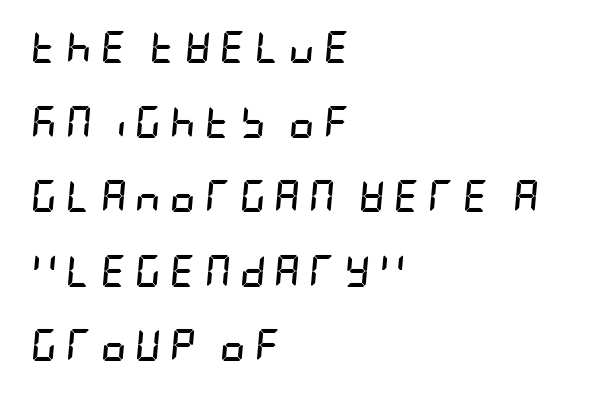
The specimen omits any rule beneath the text block's lines. The vertical gap from one line to the next is large. Does extra space separate the letters? Yes, quite a lot of it. Tall strokes in this sample are angled rather than plumb.
